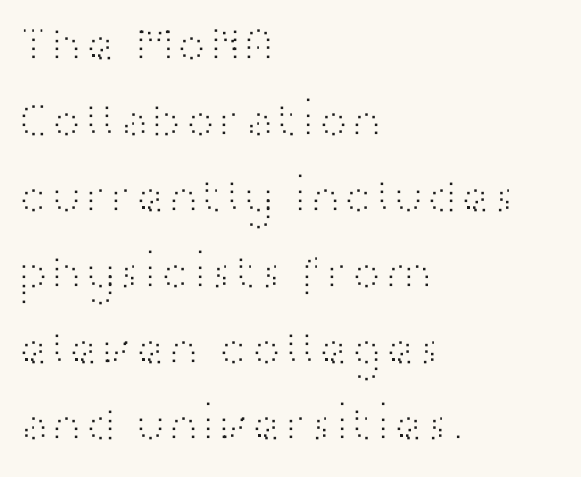
Q: Is the text bold? A: No.
Q: Is the text italic (slanted)? A: No, it is upright.
Q: Is the typeface a serif or a sans-serif typeface? A: Sans-serif.
Q: Is the text underlined? A: No.
Q: How is the paragraph aligned? A: Left-aligned.
Q: Is the spacing between letters normal or unusually wide? A: Normal.
Q: Is the spacing between lines tight, normal or loose? A: Normal.
Q: Width (condensed, normal, or wide)? A: Wide.
Q: Stroke contrast? A: High.
Q: x-height? A: Medium.
Q: Monospaced? A: No.
